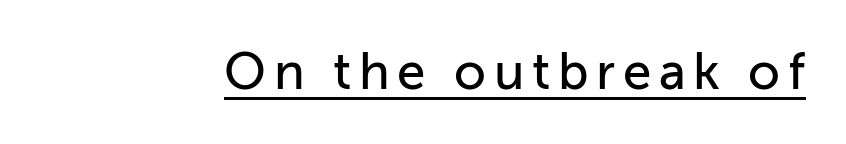
Q: Is the text italic (slanted)? A: No, it is upright.
Q: Is the typeface a serif or a sans-serif typeface? A: Sans-serif.
Q: Is the text underlined? A: Yes.
Q: Width (condensed, normal, or wide)? A: Normal.
Q: Stroke contrast? A: Low.
Q: x-height? A: Medium.
Q: Monospaced? A: No.
